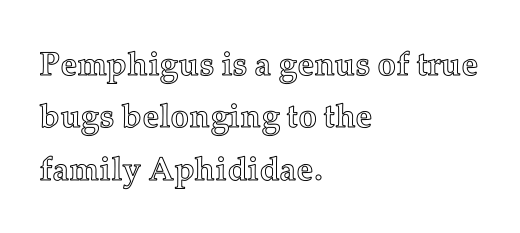
{"italic": "no", "width": "normal", "x_height": "medium", "monospaced": "no", "underline": "no", "align": "left", "line_spacing": "normal", "line_spacing_ratio": 1.59, "letter_spacing": "normal", "letter_spacing_em": 0.0, "glyph_px": 33}
